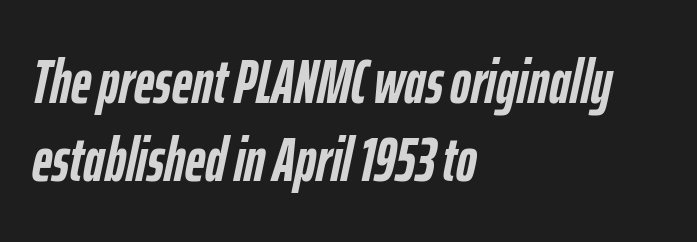
Here the designer chose a conventional face with non-uniform glyph widths. These words are printed bold, with thick strokes throughout. Designer's note — italics engaged. Compared with a centered layout, this one pins lines to the left instead.
